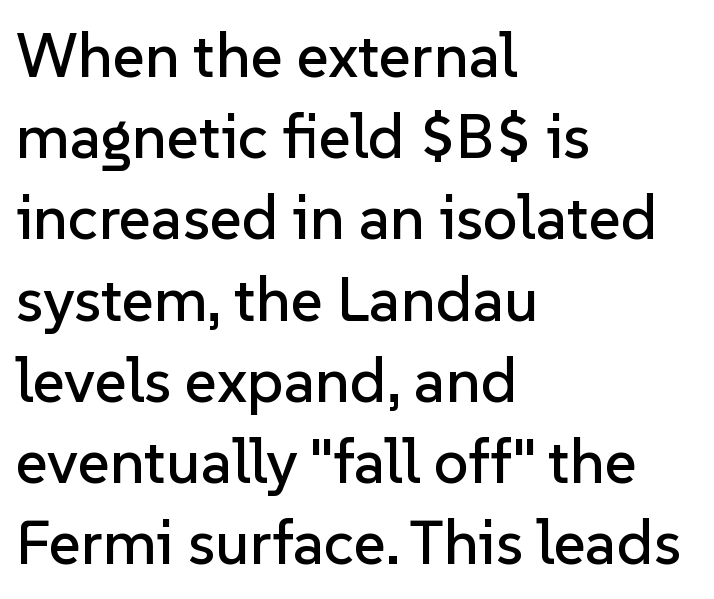
{"serif": "no", "italic": "no", "width": "normal", "stroke_contrast": "low", "x_height": "medium", "monospaced": "no", "underline": "no", "align": "left", "line_spacing": "normal", "line_spacing_ratio": 1.31, "letter_spacing": "normal", "letter_spacing_em": 0.0, "glyph_px": 62}
